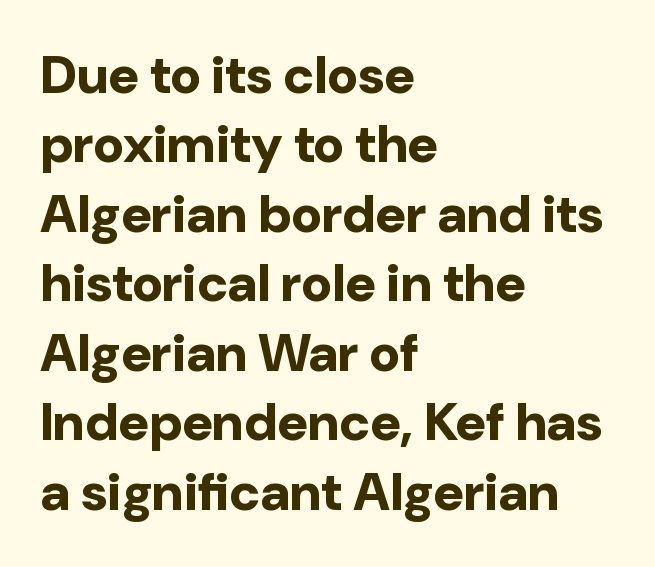
{"serif": "no", "italic": "no", "bold": "yes", "weight": "bold", "width": "normal", "stroke_contrast": "low", "x_height": "medium", "monospaced": "no", "underline": "no", "align": "left", "line_spacing": "normal", "line_spacing_ratio": 1.31, "letter_spacing": "normal", "letter_spacing_em": 0.0, "glyph_px": 53}
